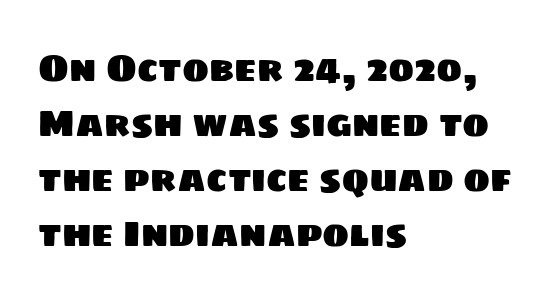
The image shows 36 px sans-serif type; set left-aligned, normal line spacing (1.53x), normal letter spacing, not underlined; low stroke contrast and a large x-height.
